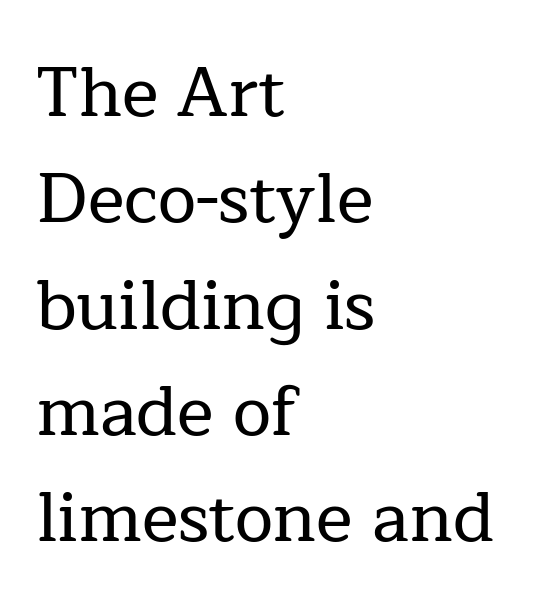
The image shows 69 px serif type, upright; set left-aligned, normal line spacing (1.54x), normal letter spacing, not underlined; low stroke contrast and a medium x-height.
